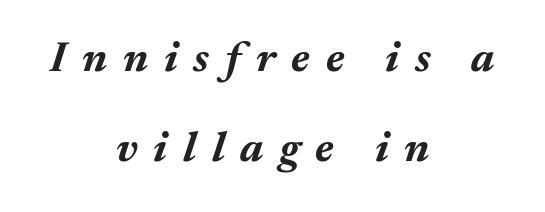
Q: Is the text bold? A: Yes.
Q: Is the text italic (slanted)? A: Yes, it leans right by about 17 degrees.
Q: Is the text underlined? A: No.
Q: How is the paragraph aligned? A: Centered.
Q: Is the spacing between letters normal or unusually wide? A: Unusually wide.
Q: Is the spacing between lines tight, normal or loose? A: Loose.
Q: Width (condensed, normal, or wide)? A: Normal.
Q: Stroke contrast? A: Medium.
Q: x-height? A: Medium.
Q: Monospaced? A: No.
